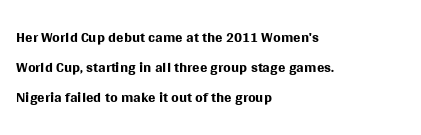
Q: Is the text bold? A: No.
Q: Is the text italic (slanted)? A: No, it is upright.
Q: Is the text underlined? A: No.
Q: How is the paragraph aligned? A: Left-aligned.
Q: Is the spacing between letters normal or unusually wide? A: Normal.
Q: Is the spacing between lines tight, normal or loose? A: Normal.
